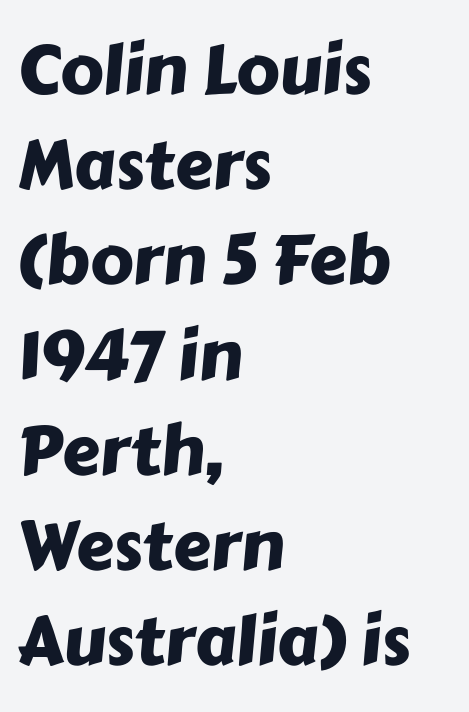
The image shows 68 px sans-serif type; set left-aligned, normal line spacing (1.4x), normal letter spacing, not underlined; low stroke contrast and a medium x-height.
